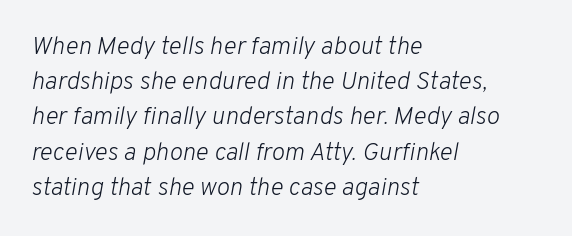
Standard letterfit; no display-style spreading of the glyphs. The face looks like a standard text weight, possibly lighter. Descenders are the only things crossing below the line. Regarding leading, the lines here are spaced in the standard way. All the whitespace from short lines collects on the right. The rendering applies a slant to the glyphs.
